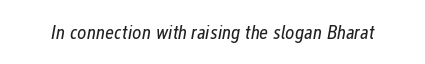
Q: Is the text bold? A: No.
Q: Is the text italic (slanted)? A: Yes, it leans right by about 12 degrees.
Q: Is the text underlined? A: No.
Q: Is the spacing between letters normal or unusually wide? A: Normal.
